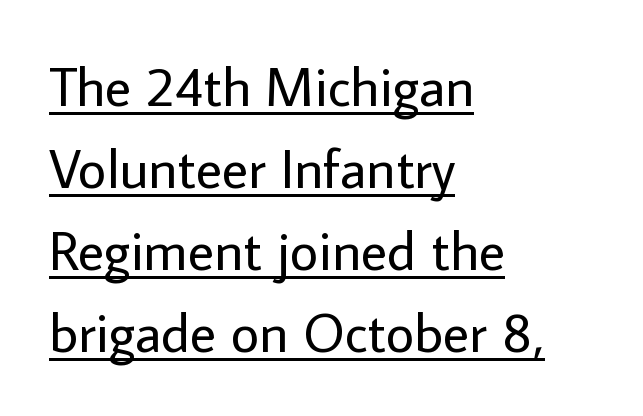
Q: Is the text bold? A: No.
Q: Is the text italic (slanted)? A: No, it is upright.
Q: Is the typeface a serif or a sans-serif typeface? A: Sans-serif.
Q: Is the text underlined? A: Yes.
Q: How is the paragraph aligned? A: Left-aligned.
Q: Is the spacing between letters normal or unusually wide? A: Normal.
Q: Is the spacing between lines tight, normal or loose? A: Normal.
Q: Width (condensed, normal, or wide)? A: Normal.
Q: Stroke contrast? A: Low.
Q: x-height? A: Medium.
Q: Monospaced? A: No.
